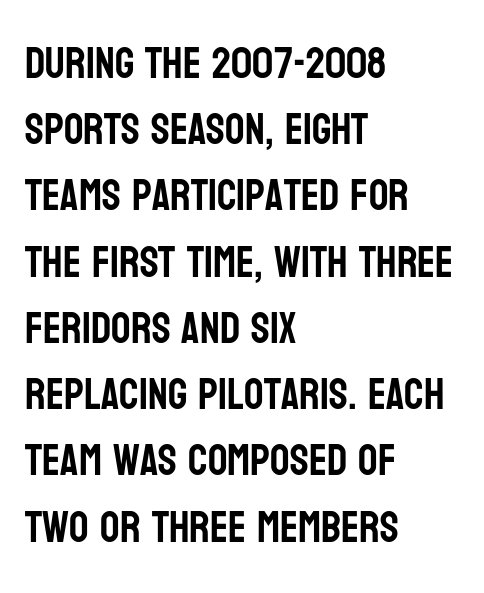
Q: Is the text italic (slanted)? A: No, it is upright.
Q: Is the typeface a serif or a sans-serif typeface? A: Sans-serif.
Q: Is the text underlined? A: No.
Q: How is the paragraph aligned? A: Left-aligned.
Q: Is the spacing between letters normal or unusually wide? A: Normal.
Q: Is the spacing between lines tight, normal or loose? A: Normal.
Q: Width (condensed, normal, or wide)? A: Condensed.
Q: Stroke contrast? A: Low.
Q: x-height? A: Large.
Q: Monospaced? A: No.
